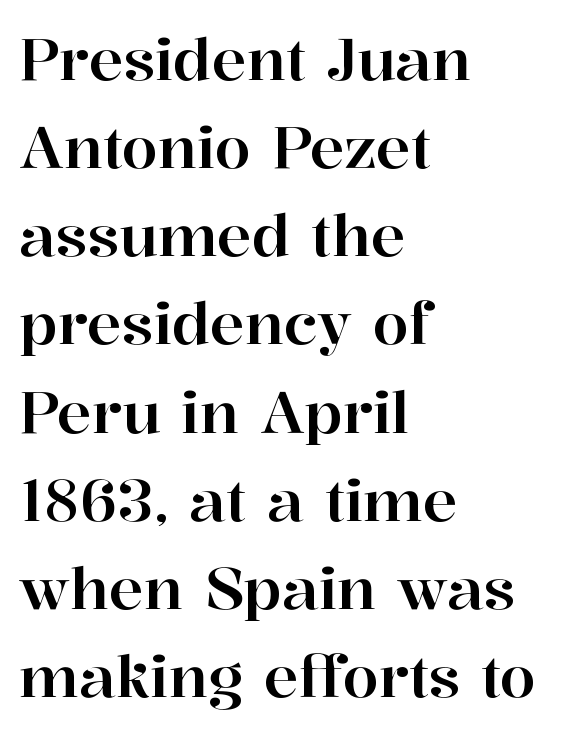
The letters stand straight up with perfectly vertical stems. Check under the words: just untouched page. The vertical gap from one line to the next is medium. Spacing verdict: proportional, widths tailored to each character.
